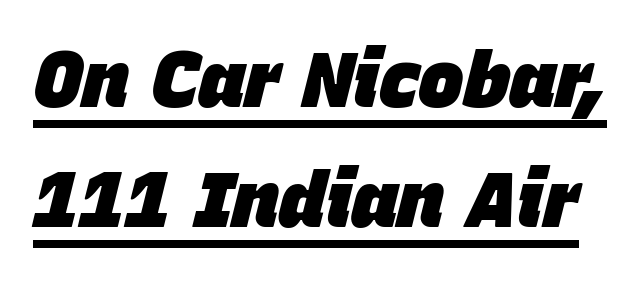
{"italic": "yes", "lean": "right", "slant_degrees": 15, "bold": "yes", "weight": "heavy", "width": "normal", "stroke_contrast": "low", "x_height": "large", "monospaced": "no", "underline": "yes", "line_spacing": "normal", "line_spacing_ratio": 1.56, "letter_spacing": "normal", "letter_spacing_em": 0.0, "glyph_px": 77}
